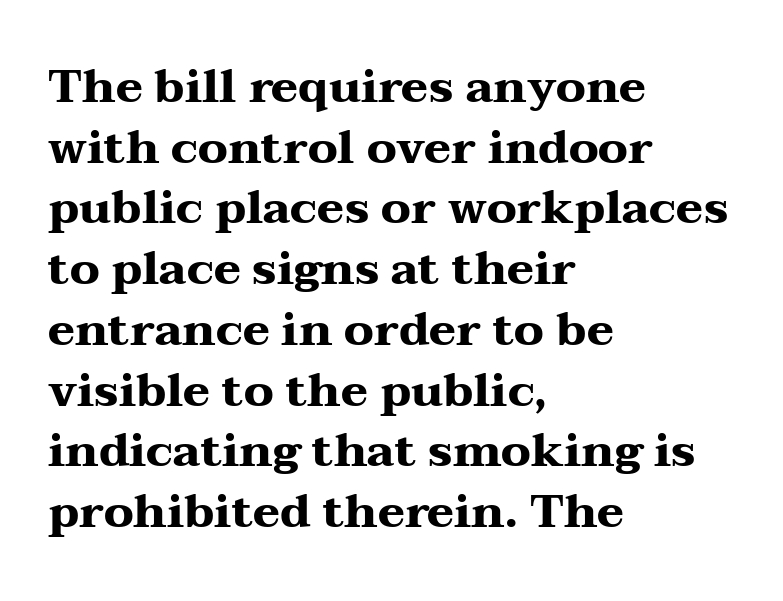
Q: Is the text bold? A: Yes.
Q: Is the text italic (slanted)? A: No, it is upright.
Q: Is the typeface a serif or a sans-serif typeface? A: Serif.
Q: Is the text underlined? A: No.
Q: How is the paragraph aligned? A: Left-aligned.
Q: Is the spacing between letters normal or unusually wide? A: Normal.
Q: Is the spacing between lines tight, normal or loose? A: Normal.
Q: Width (condensed, normal, or wide)? A: Wide.
Q: Stroke contrast? A: Medium.
Q: x-height? A: Medium.
Q: Monospaced? A: No.
